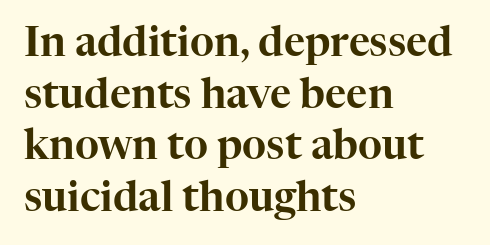
The image shows 41 px serif type, upright; set left-aligned, normal line spacing (1.26x), normal letter spacing, not underlined; high stroke contrast and a medium x-height.
